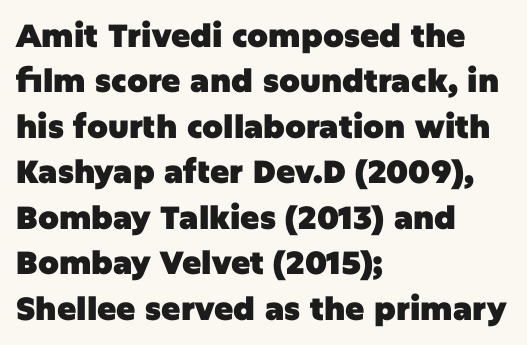
Q: Is the text bold? A: Yes.
Q: Is the text italic (slanted)? A: No, it is upright.
Q: Is the typeface a serif or a sans-serif typeface? A: Sans-serif.
Q: Is the text underlined? A: No.
Q: How is the paragraph aligned? A: Left-aligned.
Q: Is the spacing between letters normal or unusually wide? A: Normal.
Q: Is the spacing between lines tight, normal or loose? A: Normal.
Q: Width (condensed, normal, or wide)? A: Normal.
Q: Stroke contrast? A: Low.
Q: x-height? A: Large.
Q: Monospaced? A: No.
